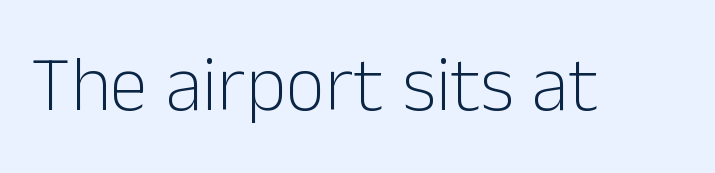
Q: Is the text bold? A: No.
Q: Is the text italic (slanted)? A: No, it is upright.
Q: Is the typeface a serif or a sans-serif typeface? A: Sans-serif.
Q: Is the text underlined? A: No.
Q: Is the spacing between letters normal or unusually wide? A: Normal.
Q: Width (condensed, normal, or wide)? A: Normal.
Q: Stroke contrast? A: Low.
Q: x-height? A: Medium.
Q: Monospaced? A: No.
